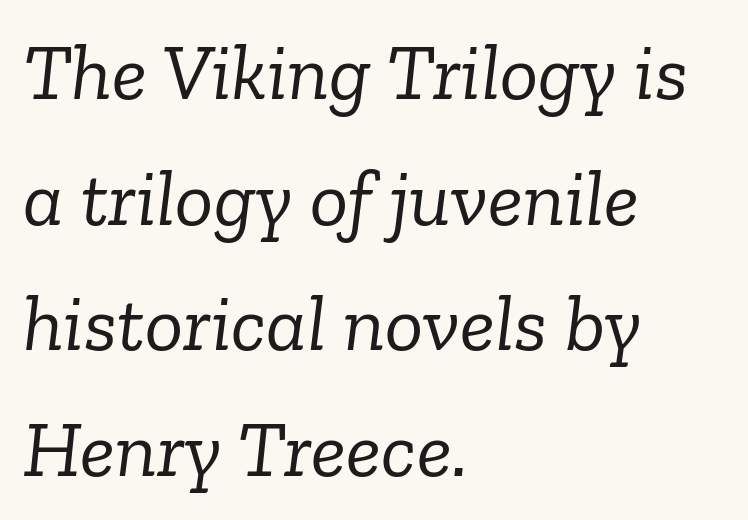
Here the designer chose a conventional face with non-uniform glyph widths. Has an underline been added? It has not. You can tell it's italic because the verticals aren't actually vertical. The face looks like a standard text weight, possibly lighter. Students, note that the glyphs here touch the page at normal intervals. You can tell from the footed stems that serif type was used.
